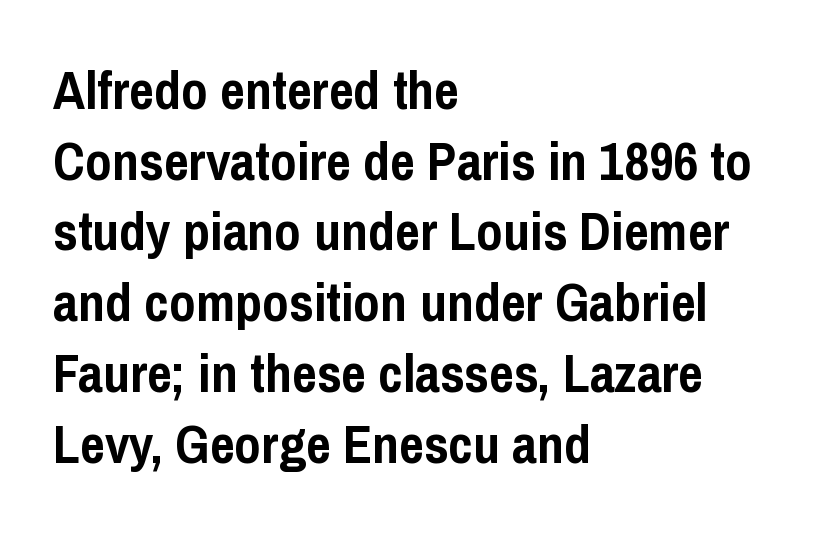
Q: Is the text bold? A: Yes.
Q: Is the text italic (slanted)? A: No, it is upright.
Q: Is the typeface a serif or a sans-serif typeface? A: Sans-serif.
Q: Is the text underlined? A: No.
Q: How is the paragraph aligned? A: Left-aligned.
Q: Is the spacing between letters normal or unusually wide? A: Normal.
Q: Is the spacing between lines tight, normal or loose? A: Normal.
Q: Width (condensed, normal, or wide)? A: Condensed.
Q: Stroke contrast? A: Low.
Q: x-height? A: Medium.
Q: Monospaced? A: No.
